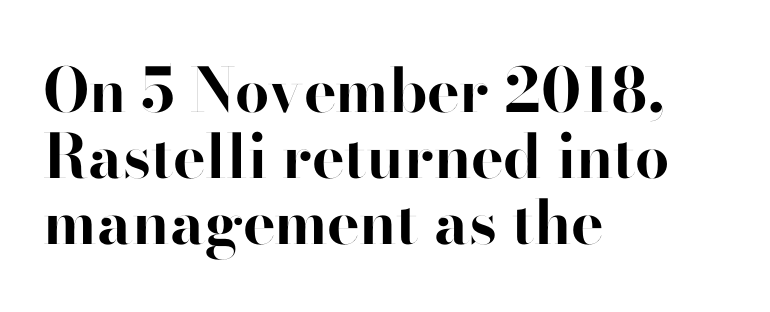
Stroke thickness is high; the sample reads as a true bold. Nobody drew a line under any word here. I'd call this a sans setting — the letters go barefoot. You could not count columns in this text — the font is proportionally spaced. Standard letterfit; no display-style spreading of the glyphs. Rendered with straight, roman letterforms.
